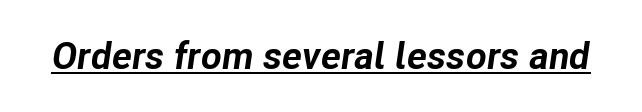
{"italic": "yes", "lean": "right", "slant_degrees": 8, "bold": "yes", "weight": "bold", "width": "normal", "stroke_contrast": "low", "x_height": "medium", "monospaced": "no", "underline": "yes", "letter_spacing": "normal", "letter_spacing_em": 0.0, "glyph_px": 38}
